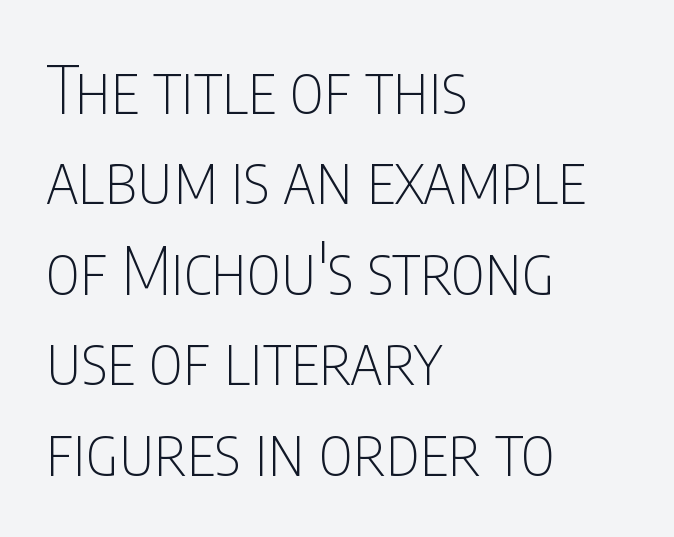
The image shows 66 px thin, condensed sans-serif type, upright; set left-aligned, normal line spacing (1.37x), normal letter spacing, not underlined; low stroke contrast and a large x-height.
